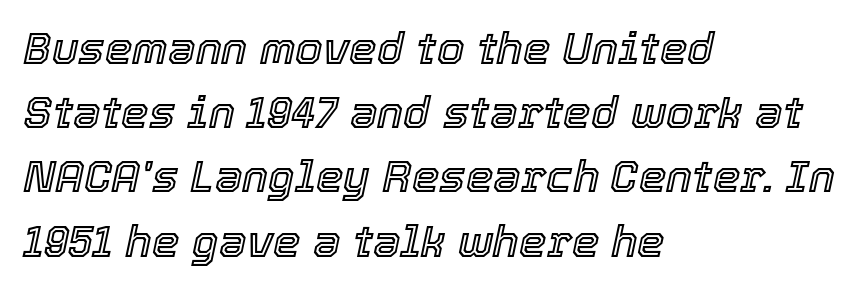
The image shows 44 px text type, italic (leaning right); set left-aligned, normal line spacing (1.46x), normal letter spacing, not underlined; a medium x-height.
